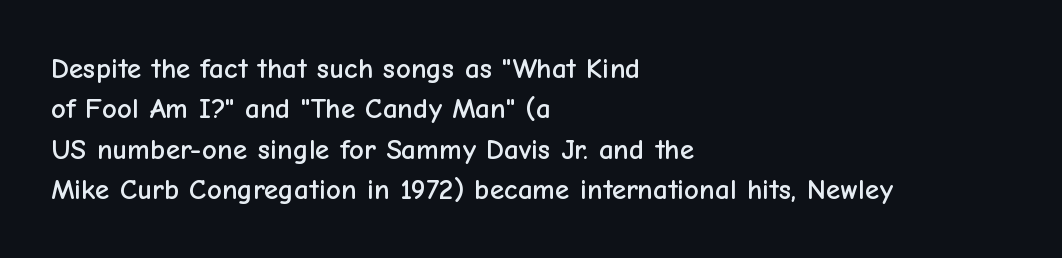
The image shows 29 px sans-serif type, upright; set left-aligned, normal line spacing (1.39x), normal letter spacing, not underlined; low stroke contrast and a medium x-height.
